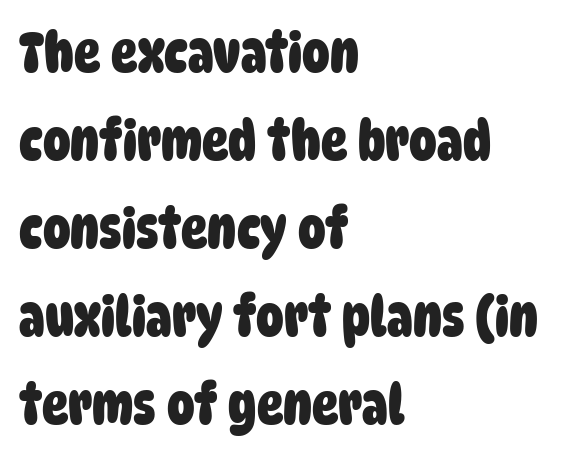
{"serif": "no", "bold": "yes", "weight": "heavy", "width": "condensed", "stroke_contrast": "low", "x_height": "large", "monospaced": "no", "underline": "no", "align": "left", "line_spacing": "normal", "line_spacing_ratio": 1.6, "letter_spacing": "normal", "letter_spacing_em": 0.0, "glyph_px": 55}
